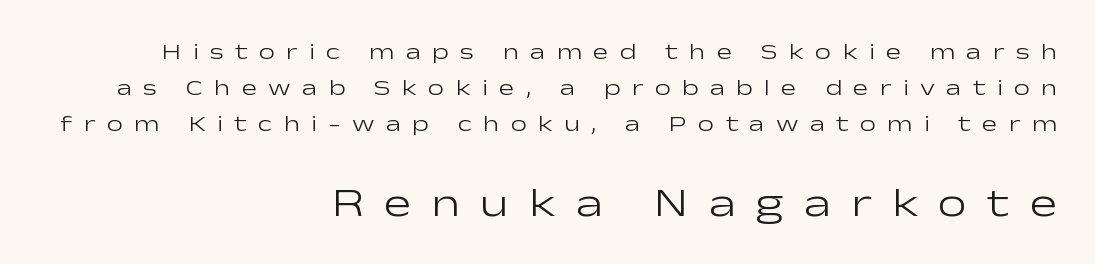
The image shows 41 px light, wide sans-serif type, upright; set right-aligned, normal line spacing (1.57x), unusually wide letter spacing (+0.49 em), not underlined; the second (bottom) block is 1.78x larger; low stroke contrast and a medium x-height.
